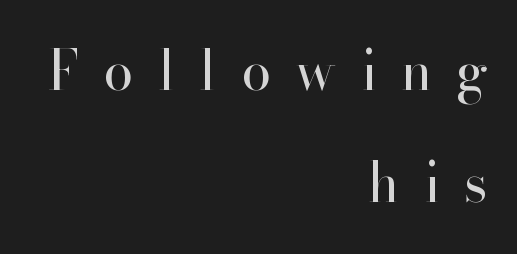
The image shows 54 px regular-weight serif type, upright; set right-aligned, loose line spacing (2.08x), unusually wide letter spacing (+0.45 em), not underlined; high stroke contrast and a small x-height.
